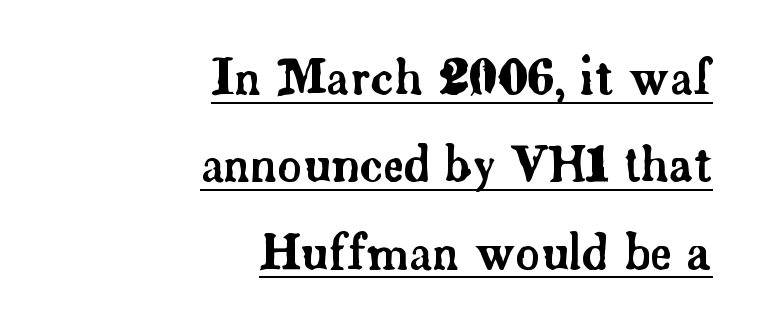
The type is set solid horizontally, with unmodified tracking. Does the lettering tilt? It doesn't — this is upright. Is the block centered? No — it sits flush against the right margin. In designer terms, the underline attribute is active on this setting.
